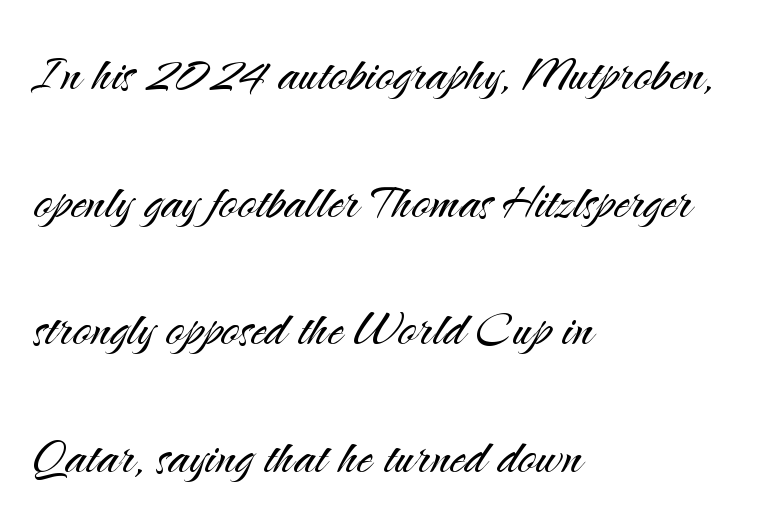
{"serif": "no", "bold": "no", "weight": "light", "width": "normal", "stroke_contrast": "medium", "x_height": "small", "monospaced": "no", "underline": "no", "align": "left", "line_spacing": "loose", "line_spacing_ratio": 2.06, "letter_spacing": "normal", "letter_spacing_em": 0.0, "glyph_px": 62}
